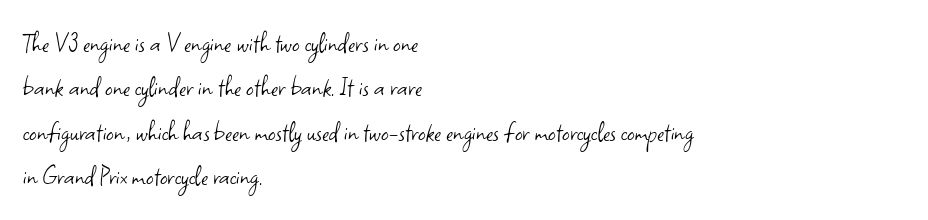
The image shows 30 px light sans-serif type; set left-aligned, normal line spacing (1.48x), normal letter spacing, not underlined; low stroke contrast and a small x-height.
